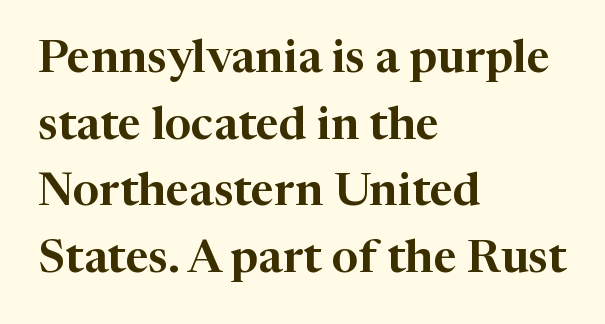
The image shows 46 px serif type, upright; set left-aligned, normal line spacing (1.45x), normal letter spacing, not underlined; high stroke contrast and a medium x-height.
